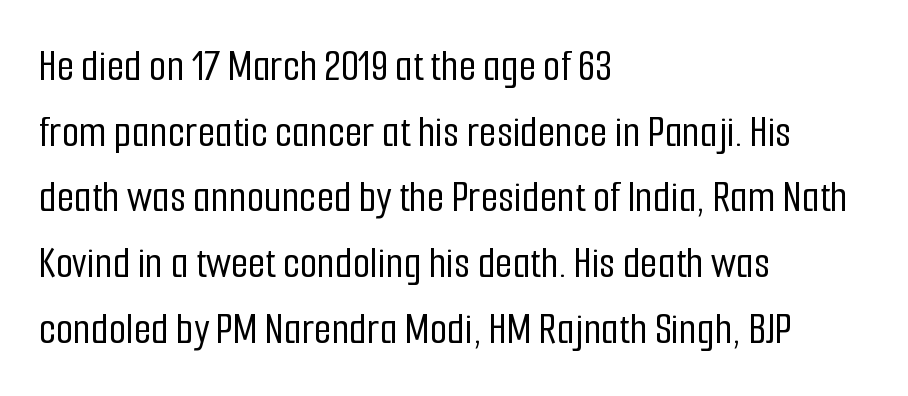
A typesetter would call this zero additional tracking. Nope, not italic — everything's standing straight. Unlike a traditional serif, this face leaves its strokes unadorned. Line spacing here is normal. Left-aligned paragraph, ragged on the right. A typesetter would call this proportional, since set widths differ per character.
